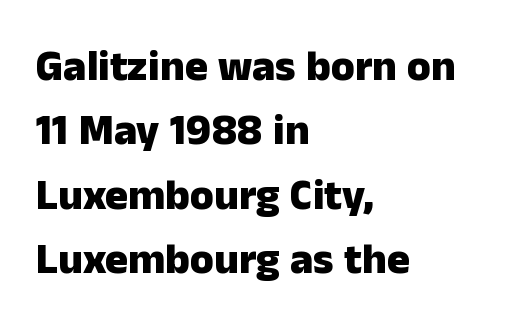
{"serif": "no", "italic": "no", "bold": "yes", "weight": "heavy", "width": "normal", "stroke_contrast": "low", "x_height": "medium", "monospaced": "no", "underline": "no", "align": "left", "line_spacing": "normal", "line_spacing_ratio": 1.5, "letter_spacing": "normal", "letter_spacing_em": 0.0, "glyph_px": 43}
